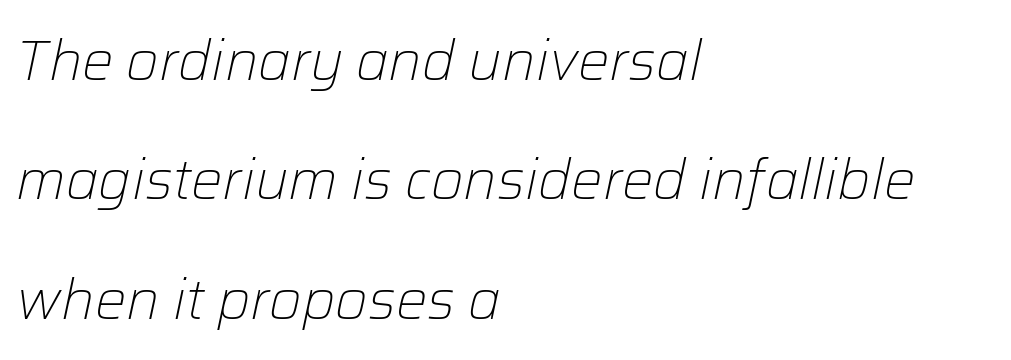
The image shows 56 px light type, italic (leaning right); set left-aligned, loose line spacing (2.13x), normal letter spacing, not underlined; low stroke contrast and a medium x-height.
